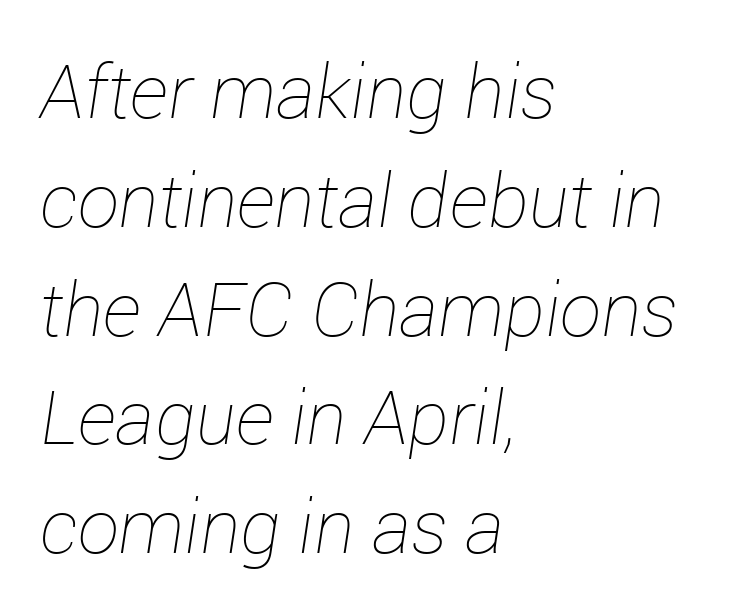
{"italic": "yes", "lean": "right", "slant_degrees": 12, "bold": "no", "weight": "thin", "width": "normal", "stroke_contrast": "low", "x_height": "medium", "monospaced": "no", "underline": "no", "align": "left", "line_spacing": "normal", "line_spacing_ratio": 1.47, "letter_spacing": "normal", "letter_spacing_em": 0.0, "glyph_px": 74}
